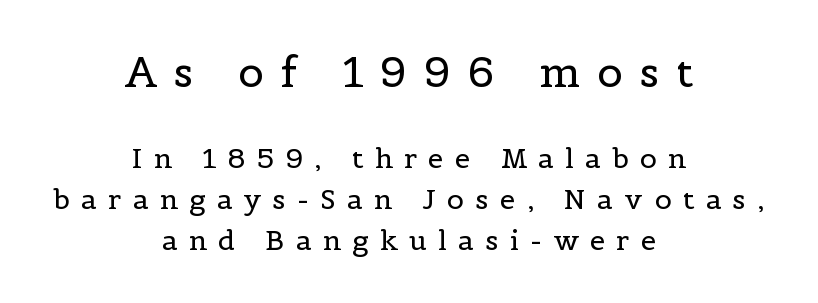
The face used here is proportionally spaced, like ordinary book or web type. Short note: letters widely spaced. The type family on display is of the serif kind. The rendering shrinks the type as you move from the upper chunk to the lower. When letters stand straight like this, we call the style roman or upright.
